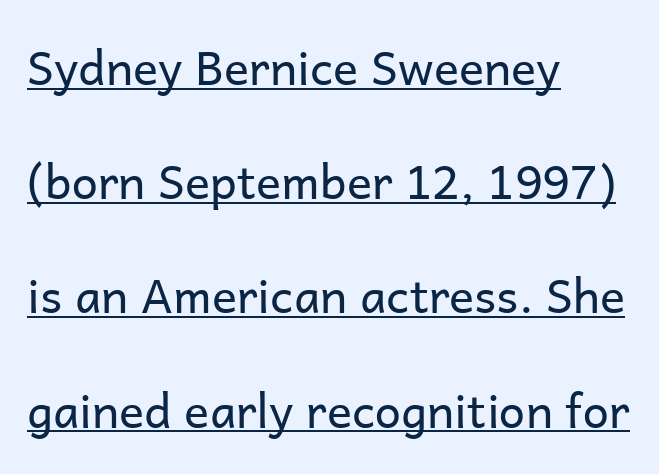
Q: Is the text bold? A: No.
Q: Is the text italic (slanted)? A: No, it is upright.
Q: Is the typeface a serif or a sans-serif typeface? A: Sans-serif.
Q: Is the text underlined? A: Yes.
Q: How is the paragraph aligned? A: Left-aligned.
Q: Is the spacing between letters normal or unusually wide? A: Normal.
Q: Is the spacing between lines tight, normal or loose? A: Loose.
Q: Width (condensed, normal, or wide)? A: Normal.
Q: Stroke contrast? A: Low.
Q: x-height? A: Medium.
Q: Monospaced? A: No.
